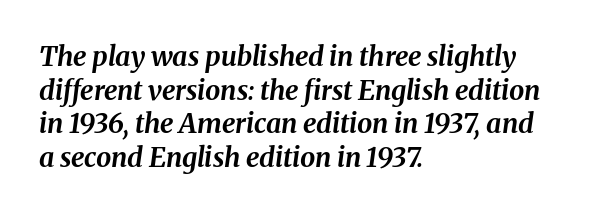
Caption: multi-line text, flush left, ragged right. The glyphs look as if they've been sheared to an angle. Every letter is thick-stroked: bold, no question. The passage shown has conventional tracking throughout. Quick note: interline space is typical. A bare baseline throughout the passage.
